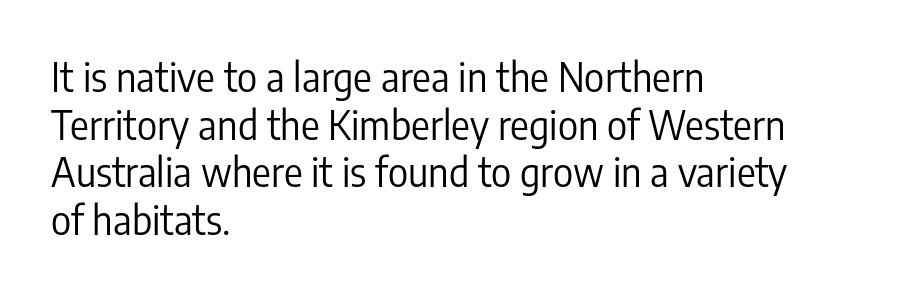
The image shows 39 px regular-weight, condensed sans-serif type, upright; set left-aligned, line spacing 1.22x, normal letter spacing, not underlined; low stroke contrast and a medium x-height.
